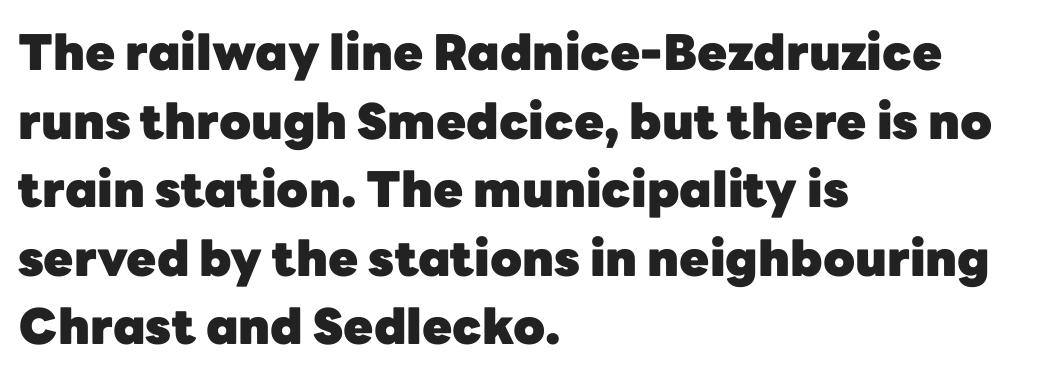
The passage shown is not underscored anywhere. These lines carry a lot of weight — the face is fully bold. Each letter's strokes conclude bluntly, with no projecting serifs. Vertical strokes here are truly vertical. Do the characters align in a grid? No, the font is proportional.
